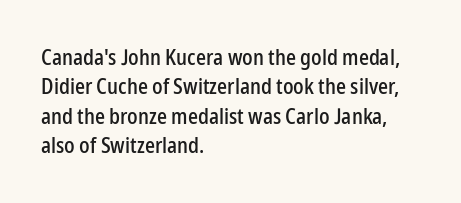
Q: Is the text italic (slanted)? A: No, it is upright.
Q: Is the text underlined? A: No.
Q: How is the paragraph aligned? A: Left-aligned.
Q: Is the spacing between letters normal or unusually wide? A: Normal.
Q: Is the spacing between lines tight, normal or loose? A: Normal.
